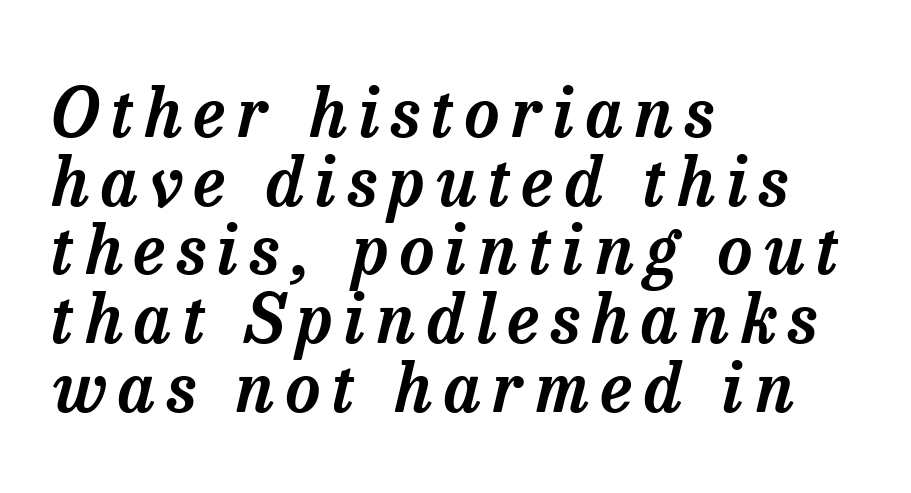
The lines are quadded left. Successive baselines arrive quickly, one right under another. Descenders hang freely into open space. These lines are rendered in a variable-pitch font.
